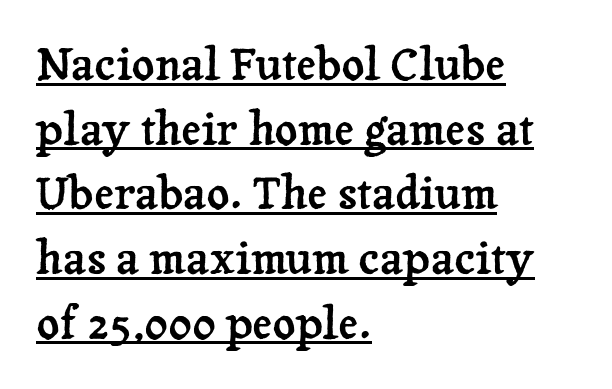
The image shows 44 px serif type, upright; set left-aligned, normal line spacing (1.47x), normal letter spacing, underlined; low stroke contrast and a medium x-height.
